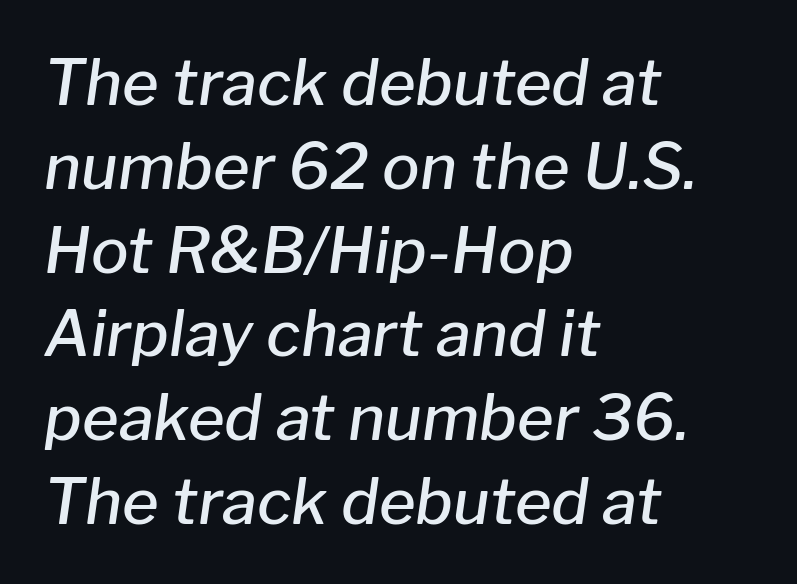
Here the glyphs are tracked normally, forming tight word shapes. Moderately thickened strokes mark this as semibold type. Rows of type keep a routine distance in the vertical direction. This rendering uses left alignment, leaving the right contour irregular. The passage shown leans; its letterforms are oblique. Decoration check: the copy has no underline.
